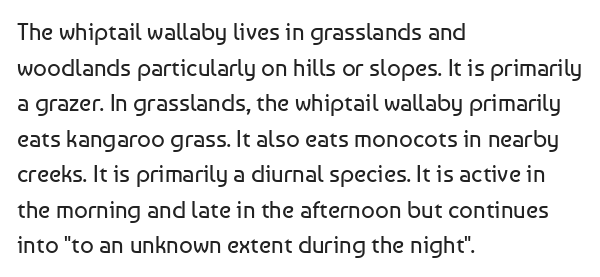
Q: Is the text bold? A: No.
Q: Is the text italic (slanted)? A: No, it is upright.
Q: Is the text underlined? A: No.
Q: How is the paragraph aligned? A: Left-aligned.
Q: Is the spacing between letters normal or unusually wide? A: Normal.
Q: Is the spacing between lines tight, normal or loose? A: Normal.
